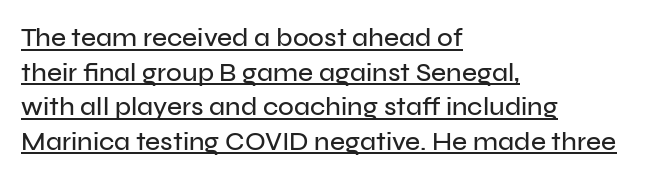
Q: Is the text italic (slanted)? A: No, it is upright.
Q: Is the text underlined? A: Yes.
Q: How is the paragraph aligned? A: Left-aligned.
Q: Is the spacing between letters normal or unusually wide? A: Normal.
Q: Is the spacing between lines tight, normal or loose? A: Normal.
